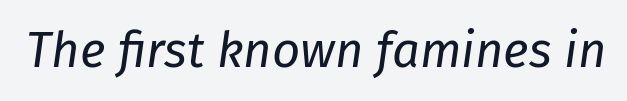
On a weight scale, this lands at 450 or below. Plain, unruled lines of type. When letters slant like this, we call the style italic. The face used here is proportionally spaced, like ordinary book or web type.
